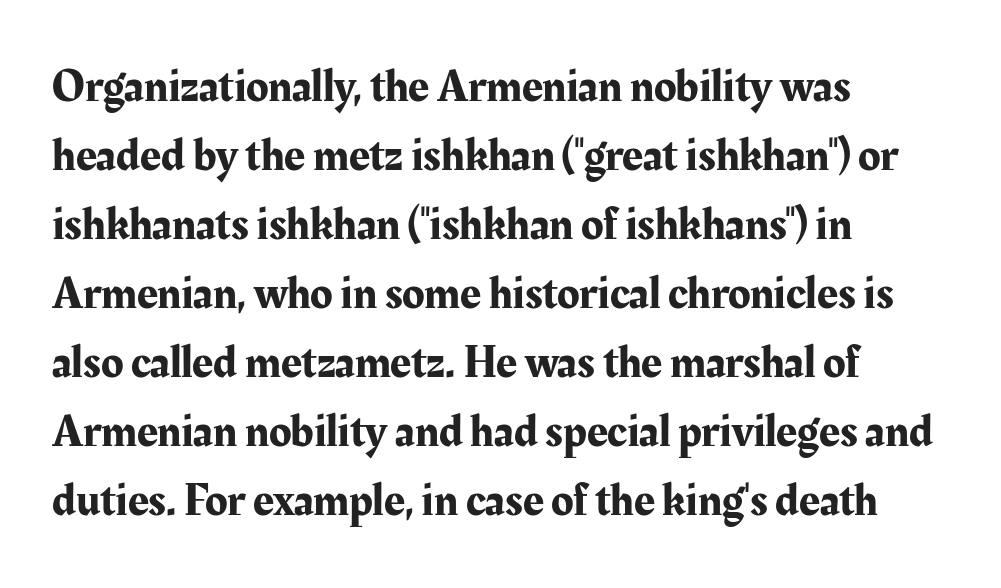
{"serif": "yes", "italic": "no", "width": "normal", "stroke_contrast": "medium", "x_height": "medium", "monospaced": "no", "underline": "no", "align": "left", "line_spacing": "normal", "line_spacing_ratio": 1.5, "letter_spacing": "normal", "letter_spacing_em": 0.0, "glyph_px": 46}
